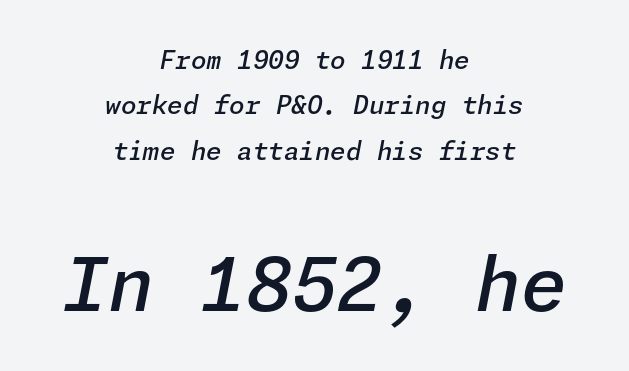
The rendering uses a semibold face; strokes are thickened but not to full bold. Between one letter and the next there's only the usual sliver of space. Glance below the letters and you will spot only blank space. The typography opts for an oblique posture over an upright one. Bigger letters appear in the bottom chunk; the top chunk is reduced. Neither beginnings nor endings align; midpoints do.
